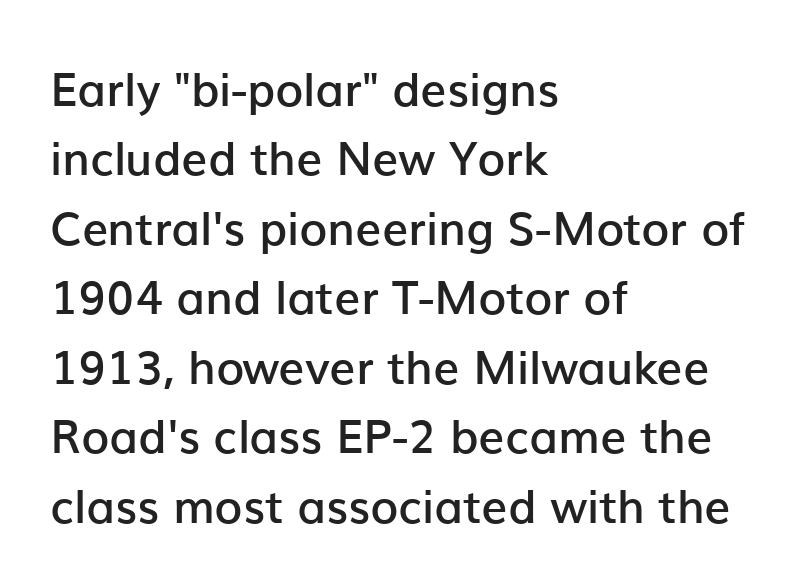
Grotesque or geometric, the face here clearly has no serifs. Glyph-to-glyph distance matches everyday printed text. This sample has the flowing, uneven cadence of proportional lettering. Descender tails drop into unmarked territory.
